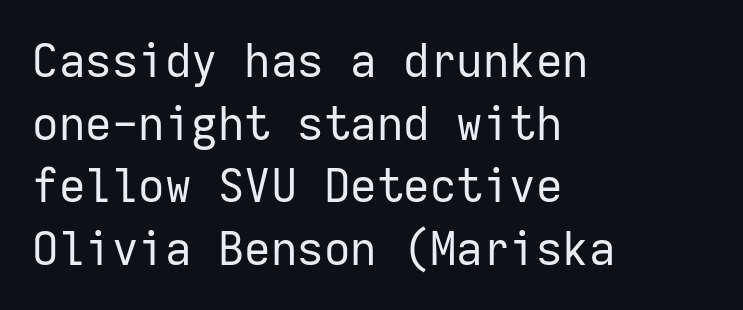
Q: Is the text bold? A: No.
Q: Is the text italic (slanted)? A: No, it is upright.
Q: Is the typeface a serif or a sans-serif typeface? A: Sans-serif.
Q: Is the text underlined? A: No.
Q: How is the paragraph aligned? A: Left-aligned.
Q: Is the spacing between letters normal or unusually wide? A: Normal.
Q: Is the spacing between lines tight, normal or loose? A: Normal.
Q: Width (condensed, normal, or wide)? A: Normal.
Q: Stroke contrast? A: Low.
Q: x-height? A: Medium.
Q: Monospaced? A: Yes.
